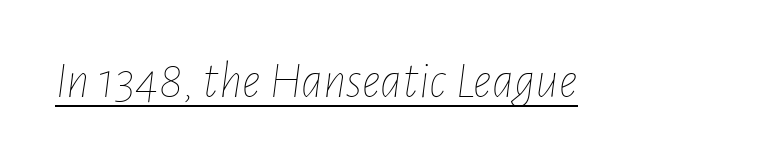
Q: Is the text bold? A: No.
Q: Is the text italic (slanted)? A: Yes, it leans right by about 7 degrees.
Q: Is the text underlined? A: Yes.
Q: Is the spacing between letters normal or unusually wide? A: Normal.
Q: Width (condensed, normal, or wide)? A: Condensed.
Q: Stroke contrast? A: Low.
Q: x-height? A: Medium.
Q: Monospaced? A: No.
